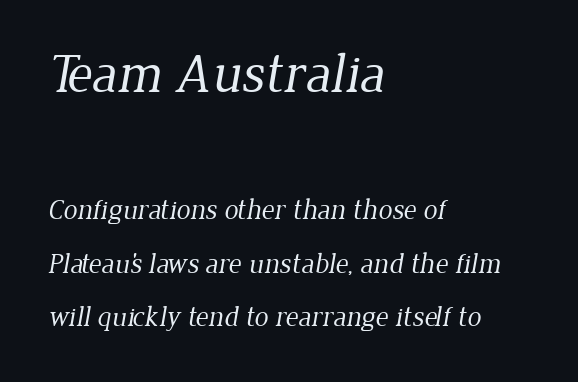
Q: Is the text bold? A: No.
Q: Is the typeface a serif or a sans-serif typeface? A: Serif.
Q: Is the text underlined? A: No.
Q: How is the paragraph aligned? A: Left-aligned.
Q: Is the spacing between letters normal or unusually wide? A: Normal.
Q: Is the spacing between lines tight, normal or loose? A: Loose.
Q: Which block of text is set in a larger size, the first (top) or the second (bottom)? A: The first (top) one.
Q: Width (condensed, normal, or wide)? A: Normal.
Q: Stroke contrast? A: Low.
Q: x-height? A: Medium.
Q: Monospaced? A: No.
